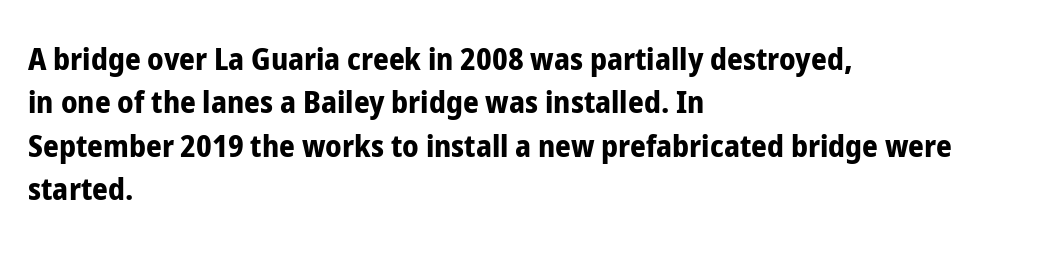
Q: Is the text bold? A: Yes.
Q: Is the text italic (slanted)? A: No, it is upright.
Q: Is the typeface a serif or a sans-serif typeface? A: Sans-serif.
Q: Is the text underlined? A: No.
Q: How is the paragraph aligned? A: Left-aligned.
Q: Is the spacing between letters normal or unusually wide? A: Normal.
Q: Is the spacing between lines tight, normal or loose? A: Normal.
Q: Width (condensed, normal, or wide)? A: Condensed.
Q: Stroke contrast? A: Low.
Q: x-height? A: Medium.
Q: Monospaced? A: No.
